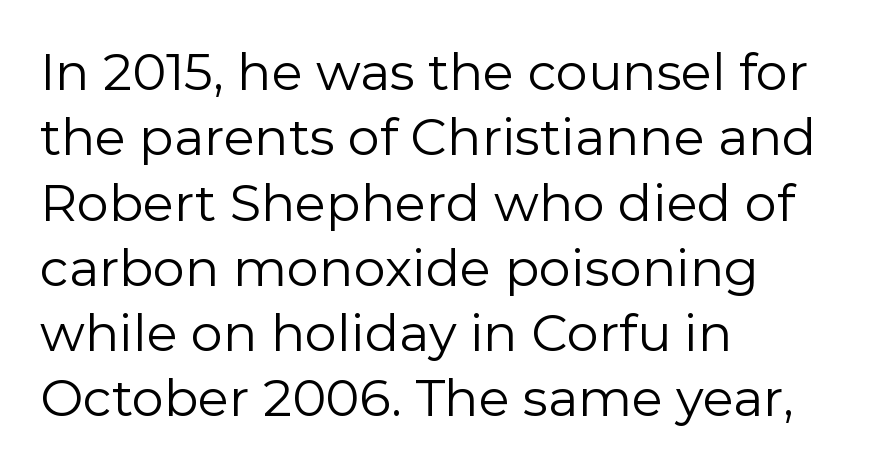
{"serif": "no", "italic": "no", "bold": "no", "weight": "regular", "width": "normal", "stroke_contrast": "low", "x_height": "medium", "monospaced": "no", "underline": "no", "align": "left", "line_spacing": "normal", "line_spacing_ratio": 1.28, "letter_spacing": "normal", "letter_spacing_em": 0.0, "glyph_px": 51}
